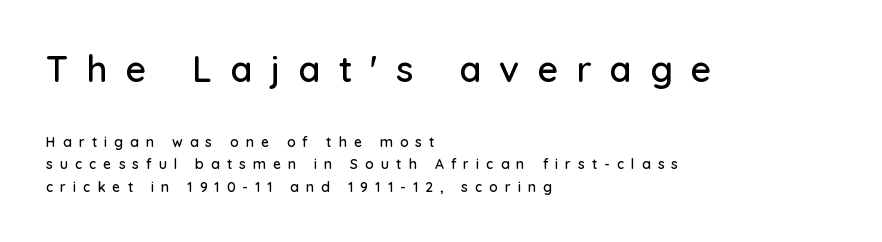
Q: Is the text italic (slanted)? A: No, it is upright.
Q: Is the typeface a serif or a sans-serif typeface? A: Sans-serif.
Q: Is the text underlined? A: No.
Q: How is the paragraph aligned? A: Left-aligned.
Q: Is the spacing between letters normal or unusually wide? A: Unusually wide.
Q: Is the spacing between lines tight, normal or loose? A: Normal.
Q: Which block of text is set in a larger size, the first (top) or the second (bottom)? A: The first (top) one.
Q: Width (condensed, normal, or wide)? A: Normal.
Q: Stroke contrast? A: Low.
Q: x-height? A: Medium.
Q: Monospaced? A: No.
